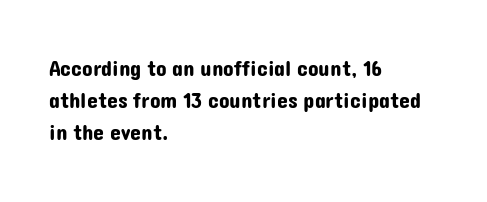
Left-aligned paragraph, ragged on the right. Rendered with straight, roman letterforms. Successive baselines arrive at the customary interval. Descenders are the only things crossing below the line. Is the letter spacing exaggerated? No — it looks like the ordinary default.
